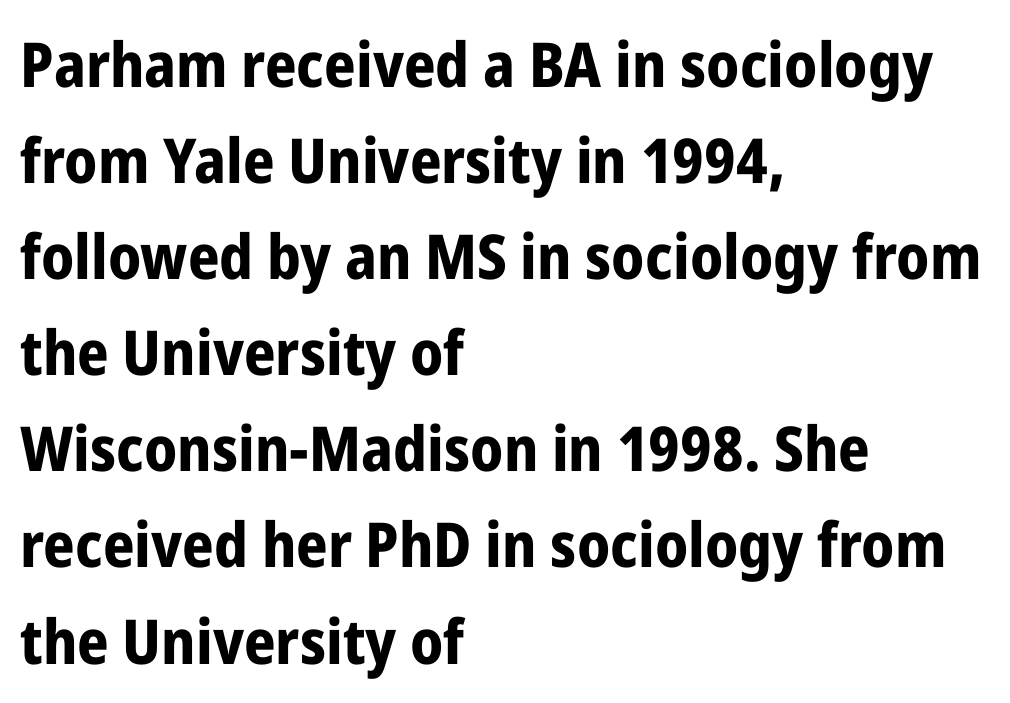
{"serif": "no", "italic": "no", "bold": "yes", "weight": "bold", "width": "condensed", "stroke_contrast": "low", "x_height": "medium", "monospaced": "no", "underline": "no", "align": "left", "line_spacing": "normal", "line_spacing_ratio": 1.55, "letter_spacing": "normal", "letter_spacing_em": 0.0, "glyph_px": 62}
